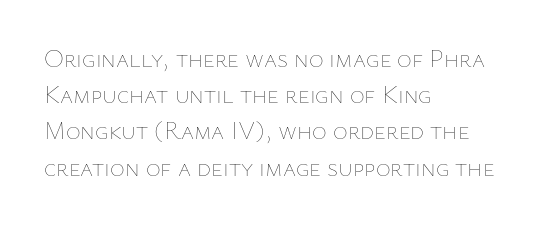
The cut favours lightness, reaching ordinary text weight at its darkest. Left-aligned paragraph, ragged on the right. There is no visible air inserted between adjacent glyphs. Has an underline been added? It has not. Upright lettering throughout. Leading matches the norm, producing a regular column.
